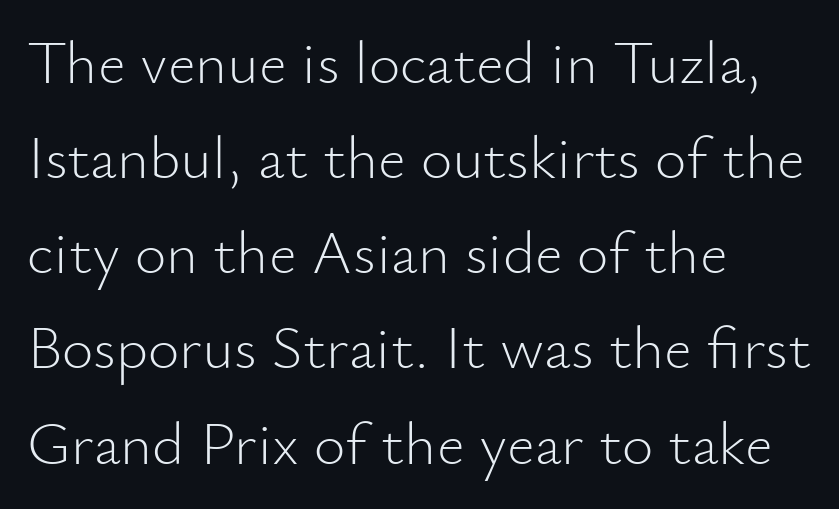
Q: Is the text bold? A: No.
Q: Is the text italic (slanted)? A: No, it is upright.
Q: Is the typeface a serif or a sans-serif typeface? A: Sans-serif.
Q: Is the text underlined? A: No.
Q: How is the paragraph aligned? A: Left-aligned.
Q: Is the spacing between letters normal or unusually wide? A: Normal.
Q: Is the spacing between lines tight, normal or loose? A: Normal.
Q: Width (condensed, normal, or wide)? A: Normal.
Q: Stroke contrast? A: Low.
Q: x-height? A: Small.
Q: Monospaced? A: No.
